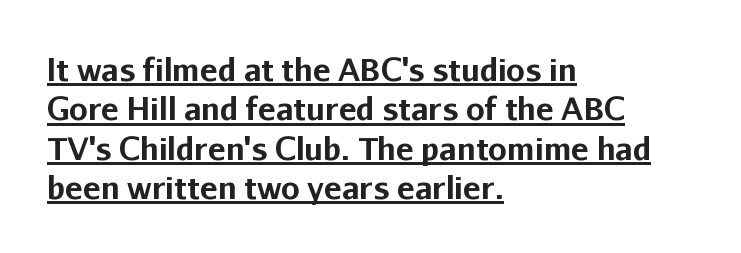
{"serif": "no", "italic": "no", "bold": "yes", "weight": "bold", "width": "normal", "stroke_contrast": "low", "x_height": "medium", "monospaced": "no", "underline": "yes", "align": "left", "line_spacing": "normal", "line_spacing_ratio": 1.31, "letter_spacing": "normal", "letter_spacing_em": 0.0, "glyph_px": 30}
